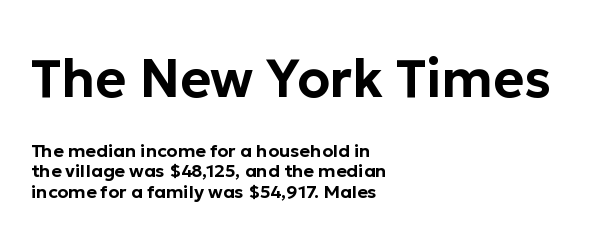
The image shows 53 px sans-serif type, upright; set left-aligned, tight line spacing (1.14x), normal letter spacing, not underlined; the first (top) block is 2.94x larger; low stroke contrast and a medium x-height.
